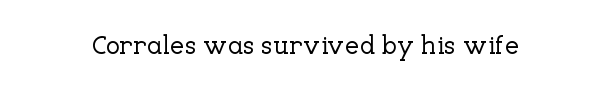
{"italic": "no", "underline": "no", "letter_spacing": "normal", "letter_spacing_em": 0.0, "glyph_px": 26}
